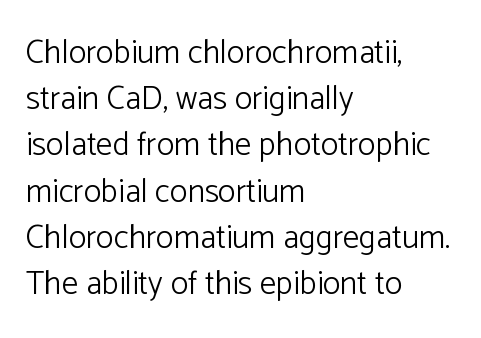
{"serif": "no", "italic": "no", "bold": "no", "weight": "light", "width": "normal", "stroke_contrast": "low", "x_height": "medium", "monospaced": "no", "underline": "no", "align": "left", "line_spacing": "normal", "line_spacing_ratio": 1.4, "letter_spacing": "normal", "letter_spacing_em": 0.0, "glyph_px": 33}
